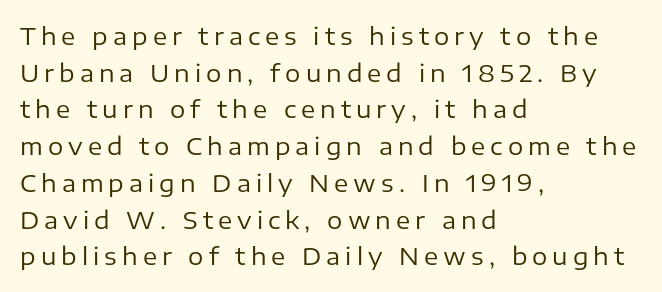
{"italic": "no", "bold": "no", "underline": "no", "align": "left", "line_spacing": "normal", "line_spacing_ratio": 1.53, "letter_spacing": "wide", "letter_spacing_em": 0.21, "glyph_px": 24}
